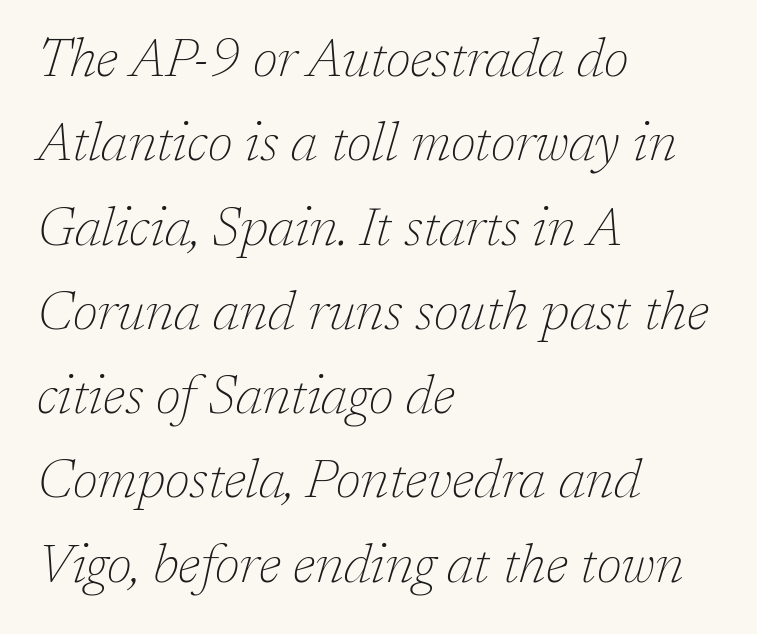
{"serif": "yes", "italic": "yes", "lean": "right", "slant_degrees": 17, "bold": "no", "weight": "thin", "width": "normal", "stroke_contrast": "low", "x_height": "medium", "monospaced": "no", "underline": "no", "align": "left", "line_spacing": "normal", "line_spacing_ratio": 1.59, "letter_spacing": "normal", "letter_spacing_em": 0.0, "glyph_px": 53}
